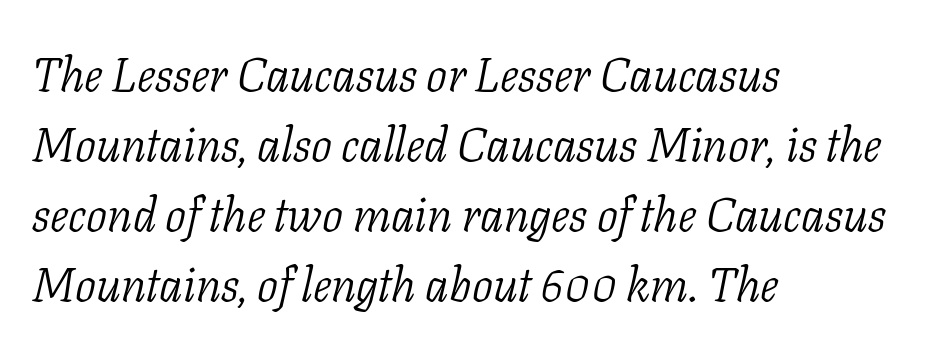
The strokes are not fattened; the text isn't bold. Plain, unruled lines of type. The line-height multiplier appears to be the usual default. Italic? Definitely — the glyphs are oblique.
